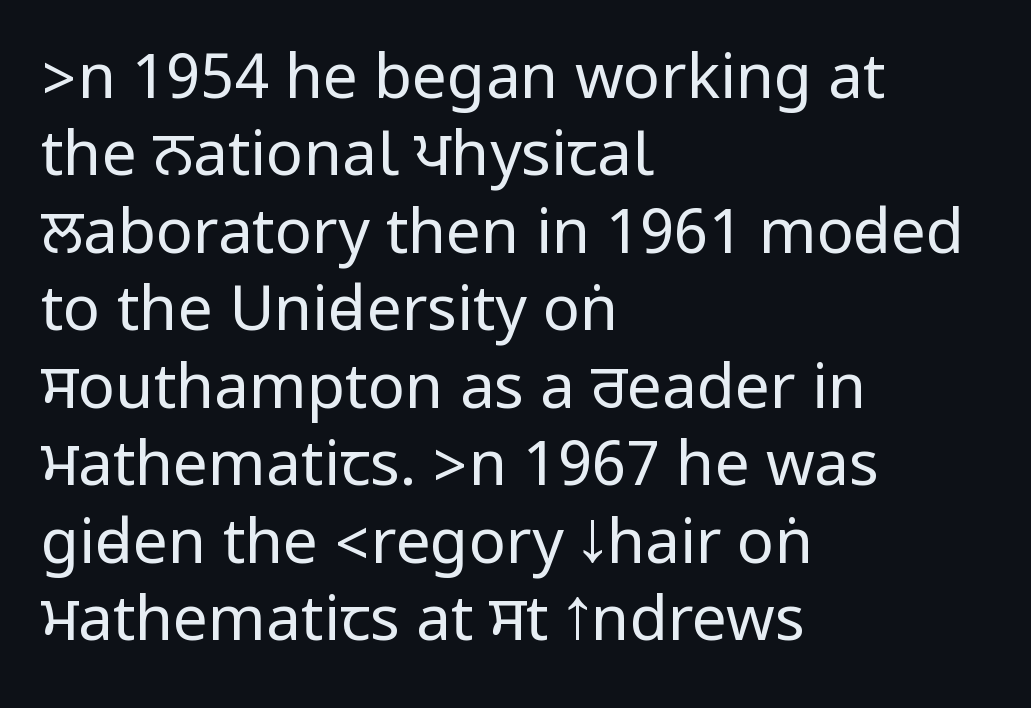
The characters are drawn with everyday or finer stroke widths. Font category for this specimen: sans-serif. The letters stand straight up with perfectly vertical stems. Quick note: interline space is typical. The zone under the glyphs is completely vacant.
